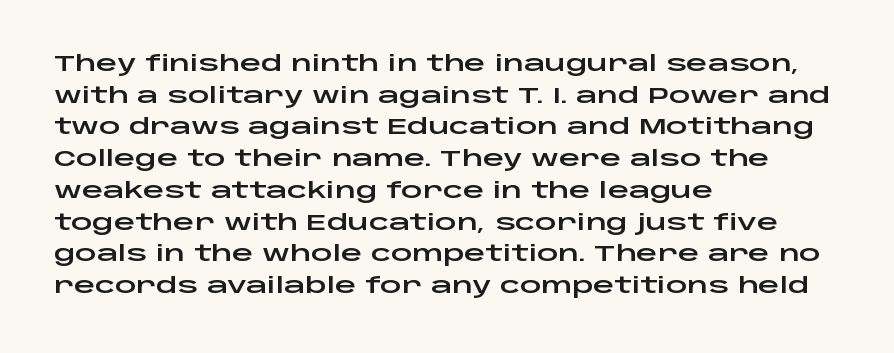
The image shows 21 px text type, upright; set left-aligned, normal line spacing (1.51x), normal letter spacing, not underlined.
